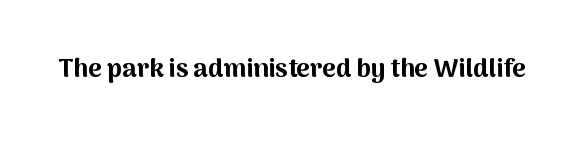
{"italic": "no", "bold": "yes", "underline": "no", "letter_spacing": "normal", "letter_spacing_em": 0.0, "glyph_px": 26}
